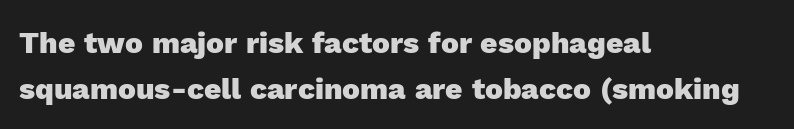
Vertically, the passage feels balanced, rows spaced as you'd expect. The face used here is proportionally spaced, like ordinary book or web type. Notice how thick the strokes are: this is what a full bold looks like. Each line starts at the same left margin while the right side varies. Each word holds together tightly as a unit, with standard inter-letter gaps.
